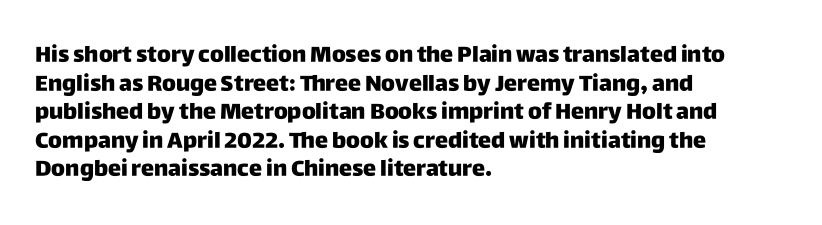
{"italic": "no", "bold": "yes", "underline": "no", "align": "left", "line_spacing": "normal", "line_spacing_ratio": 1.3, "letter_spacing": "normal", "letter_spacing_em": 0.0, "glyph_px": 22}
